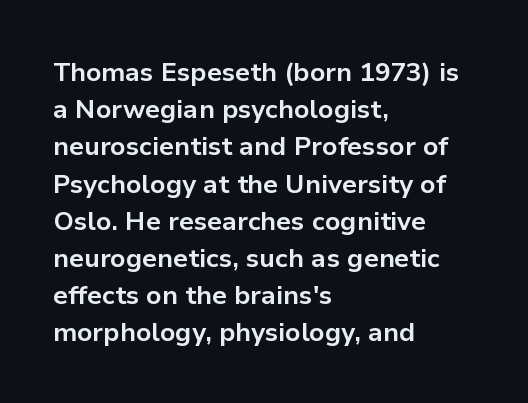
{"italic": "no", "bold": "yes", "underline": "no", "align": "left", "line_spacing": "normal", "line_spacing_ratio": 1.43, "letter_spacing": "normal", "letter_spacing_em": 0.0, "glyph_px": 26}
